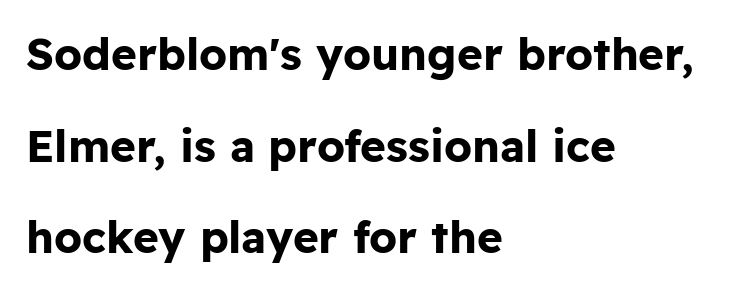
Q: Is the text bold? A: Yes.
Q: Is the text italic (slanted)? A: No, it is upright.
Q: Is the typeface a serif or a sans-serif typeface? A: Sans-serif.
Q: Is the text underlined? A: No.
Q: How is the paragraph aligned? A: Left-aligned.
Q: Is the spacing between letters normal or unusually wide? A: Normal.
Q: Is the spacing between lines tight, normal or loose? A: Loose.
Q: Width (condensed, normal, or wide)? A: Normal.
Q: Stroke contrast? A: Low.
Q: x-height? A: Medium.
Q: Monospaced? A: No.
